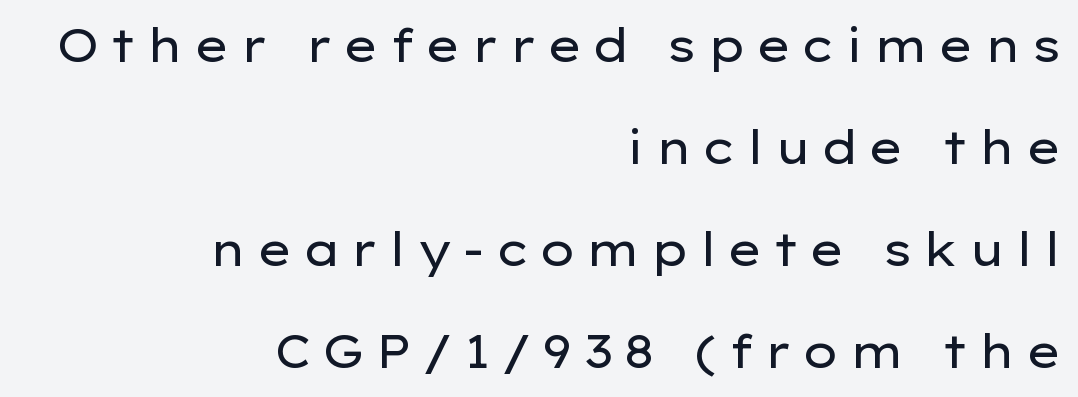
Q: Is the text bold? A: No.
Q: Is the text italic (slanted)? A: No, it is upright.
Q: Is the typeface a serif or a sans-serif typeface? A: Sans-serif.
Q: Is the text underlined? A: No.
Q: How is the paragraph aligned? A: Right-aligned.
Q: Is the spacing between letters normal or unusually wide? A: Unusually wide.
Q: Is the spacing between lines tight, normal or loose? A: Loose.
Q: Width (condensed, normal, or wide)? A: Wide.
Q: Stroke contrast? A: Low.
Q: x-height? A: Medium.
Q: Monospaced? A: No.
